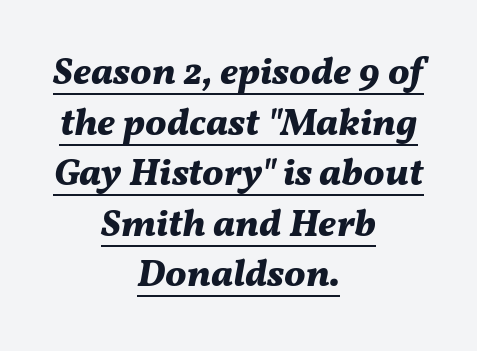
The image shows 38 px bold type, italic (leaning right); set centered, normal line spacing (1.33x), normal letter spacing, underlined; medium stroke contrast and a medium x-height.
